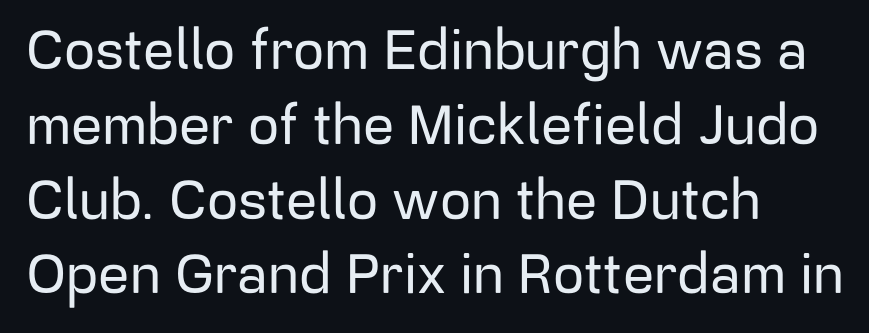
Q: Is the text italic (slanted)? A: No, it is upright.
Q: Is the typeface a serif or a sans-serif typeface? A: Sans-serif.
Q: Is the text underlined? A: No.
Q: How is the paragraph aligned? A: Left-aligned.
Q: Is the spacing between letters normal or unusually wide? A: Normal.
Q: Is the spacing between lines tight, normal or loose? A: Normal.
Q: Width (condensed, normal, or wide)? A: Normal.
Q: Stroke contrast? A: Low.
Q: x-height? A: Medium.
Q: Monospaced? A: No.
